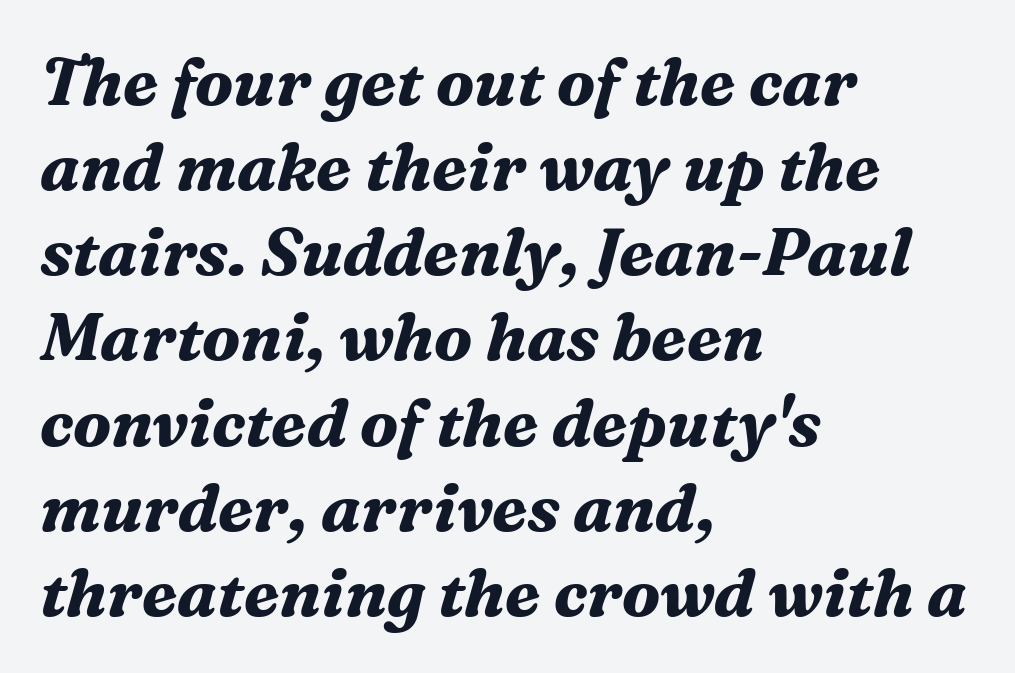
Each word holds together tightly as a unit, with standard inter-letter gaps. A bare baseline throughout the passage. Serifs: yes, visible at the terminals of the letterforms. Do the characters align in a grid? No, the font is proportional. The leading is moderate, giving the passage an even texture.
